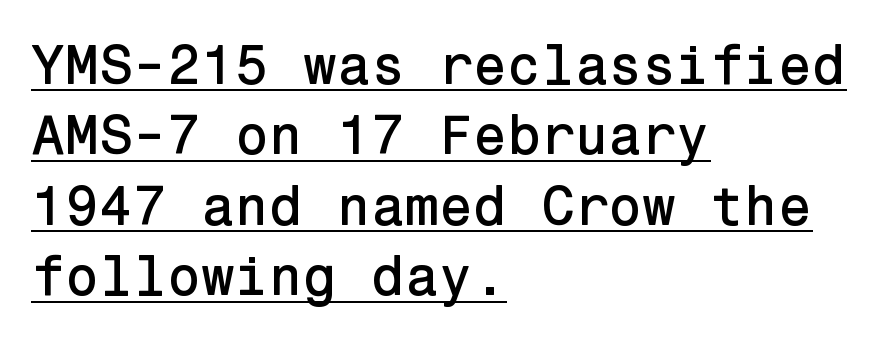
Q: Is the text italic (slanted)? A: No, it is upright.
Q: Is the typeface a serif or a sans-serif typeface? A: Sans-serif.
Q: Is the text underlined? A: Yes.
Q: How is the paragraph aligned? A: Left-aligned.
Q: Is the spacing between letters normal or unusually wide? A: Normal.
Q: Is the spacing between lines tight, normal or loose? A: Normal.
Q: Width (condensed, normal, or wide)? A: Normal.
Q: Stroke contrast? A: Low.
Q: x-height? A: Medium.
